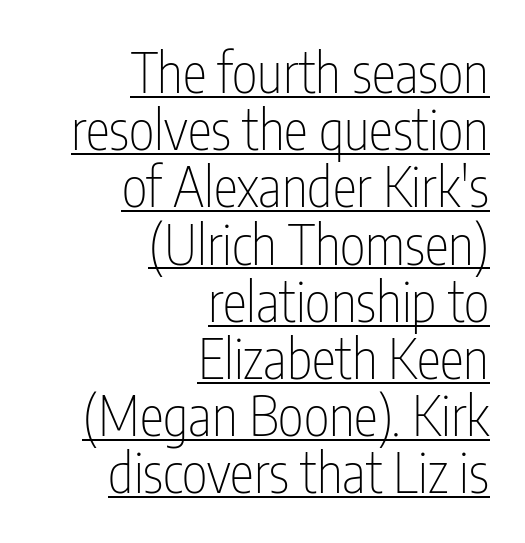
You can tell it's not italic because the verticals are truly vertical. The passage shown is typeset with a sans-serif family. Each line ends at the same right margin while the left side varies. Vertical stems look standard width or narrower in stroke. The sample's only ornament is a line tracing under the words. These lines huddle together more closely than default settings would place them.
